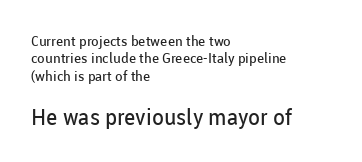
Q: Is the text bold? A: No.
Q: Is the text italic (slanted)? A: No, it is upright.
Q: Is the text underlined? A: No.
Q: How is the paragraph aligned? A: Left-aligned.
Q: Is the spacing between letters normal or unusually wide? A: Normal.
Q: Which block of text is set in a larger size, the first (top) or the second (bottom)? A: The second (bottom) one.
